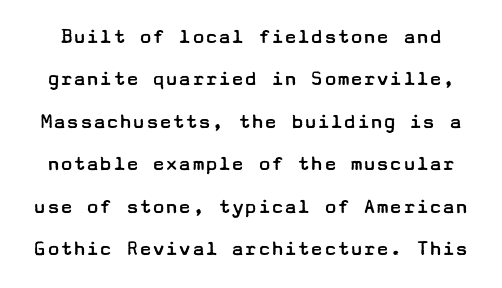
{"italic": "no", "bold": "no", "underline": "no", "line_spacing": "loose", "line_spacing_ratio": 1.93, "letter_spacing": "normal", "letter_spacing_em": 0.0, "glyph_px": 22}
